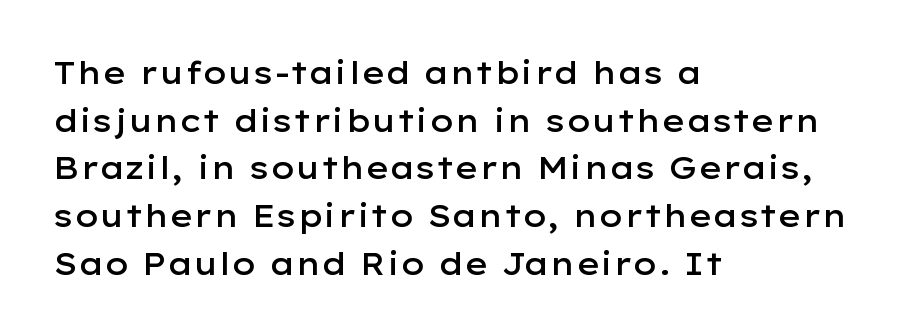
{"serif": "no", "italic": "no", "bold": "semi", "weight": "semibold", "width": "wide", "stroke_contrast": "low", "x_height": "medium", "monospaced": "no", "underline": "no", "align": "left", "line_spacing": "normal", "line_spacing_ratio": 1.54, "letter_spacing": "normal", "letter_spacing_em": 0.0, "glyph_px": 31}
